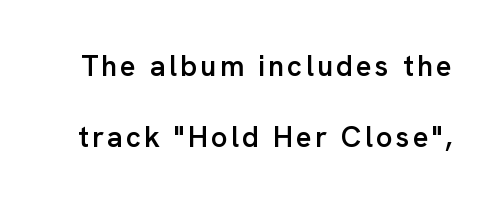
{"serif": "no", "italic": "no", "bold": "semi", "weight": "semibold", "width": "normal", "stroke_contrast": "low", "x_height": "medium", "monospaced": "no", "underline": "no", "line_spacing": "loose", "line_spacing_ratio": 2.45, "glyph_px": 29}
